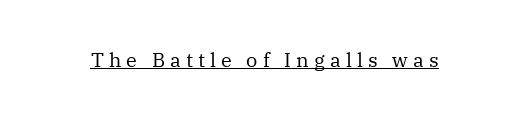
No extra ink here — the face is not bold. The passage shown is underscored from start to finish. The letters are spread apart with noticeably loose tracking. Italic? Not at all — the glyphs are vertical.
